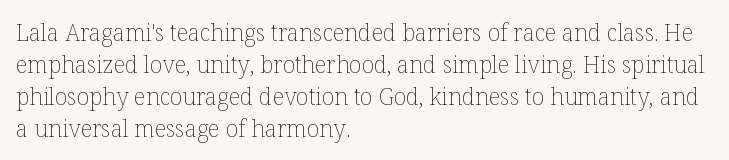
Q: Is the text bold? A: No.
Q: Is the text italic (slanted)? A: No, it is upright.
Q: Is the text underlined? A: No.
Q: How is the paragraph aligned? A: Left-aligned.
Q: Is the spacing between letters normal or unusually wide? A: Normal.
Q: Is the spacing between lines tight, normal or loose? A: Normal.
